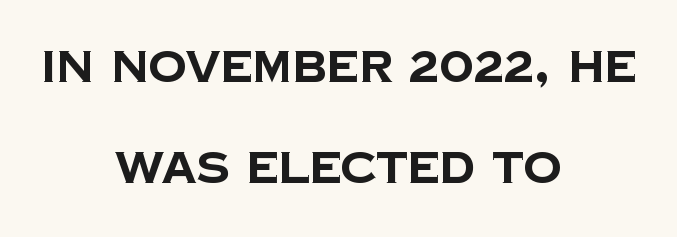
This rendering features lettering with no underline. What's the leading like? Stretched, with rows far apart. Font category for this specimen: sans-serif. Every row of glyphs is offset so its center matches the block's center. You could not count columns in this text — the font is proportionally spaced. This sample uses plain, unmodified letter spacing.
